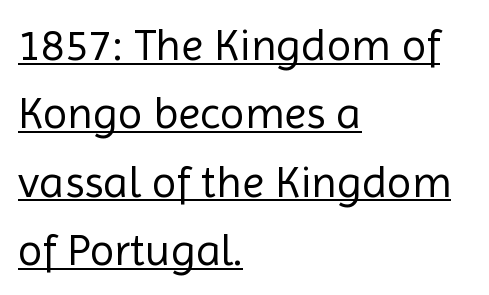
The passage shown is underscored from start to finish. Do the characters align in a grid? No, the font is proportional. Nothing unusual about the tracking: characters are spaced as the font intends. Caption: face not bold, strokes unweighted. Nope, not italic — everything's standing straight. Does the type have serifs? No, each stem ends abruptly.
